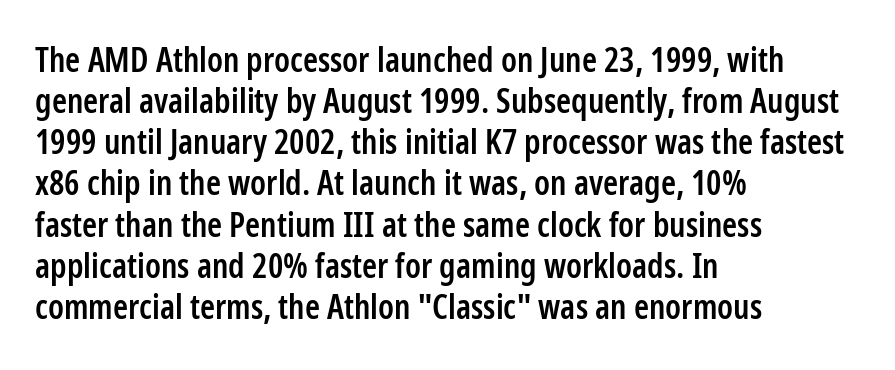
Between one letter and the next there's only the usual sliver of space. A typesetter would call this proportional, since set widths differ per character. Horizontally, the lines are justified to the leading edge only. A fair bit of extra ink — the face is semibold, not bold. The lettering holds an erect, upright posture throughout.
